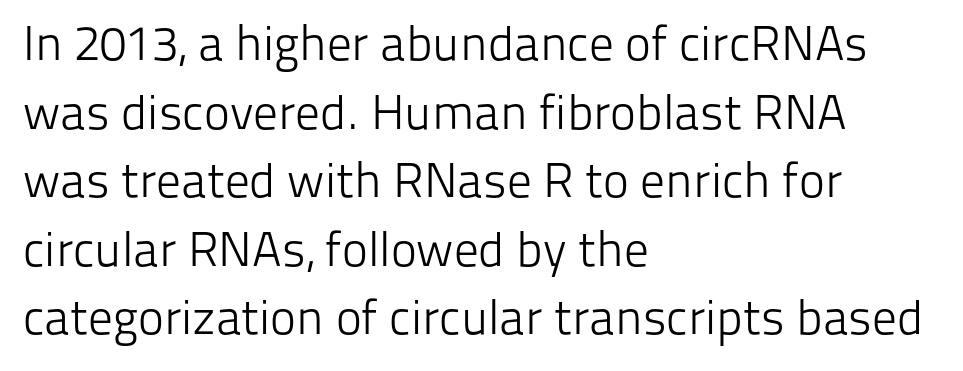
The image shows 49 px light sans-serif type, upright; set left-aligned, normal line spacing (1.4x), normal letter spacing, not underlined; low stroke contrast and a medium x-height.
